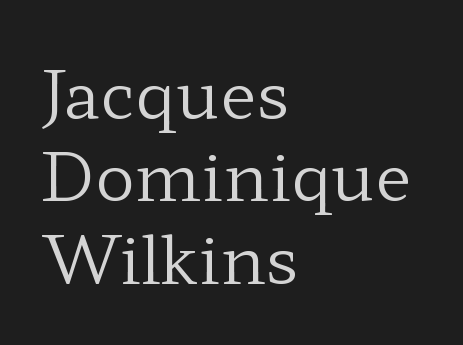
The image shows 67 px regular-weight, wide serif type, upright; set left-aligned, line spacing 1.23x, normal letter spacing, not underlined; low stroke contrast and a medium x-height.
